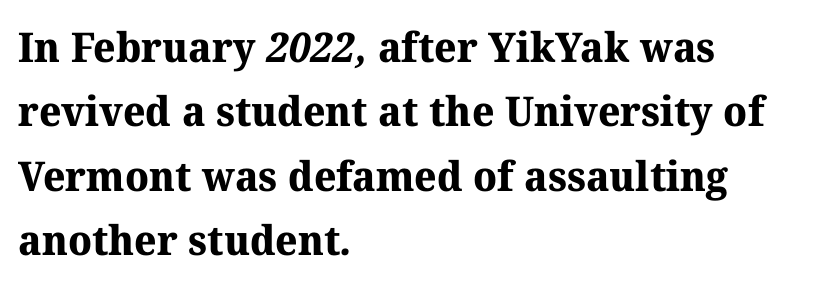
{"serif": "yes", "bold": "yes", "weight": "bold", "width": "normal", "stroke_contrast": "medium", "x_height": "medium", "monospaced": "no", "underline": "no", "align": "left", "line_spacing": "normal", "line_spacing_ratio": 1.57, "letter_spacing": "normal", "letter_spacing_em": 0.0, "glyph_px": 41}
